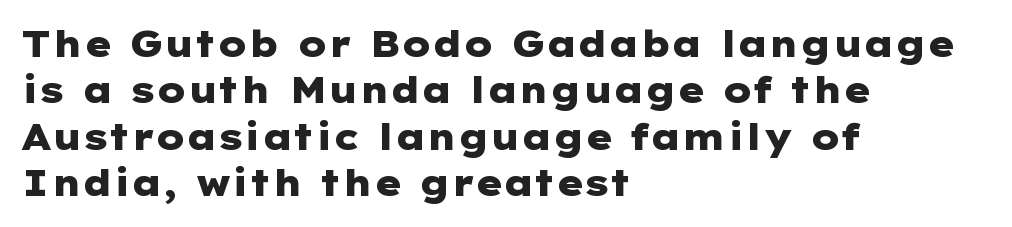
{"serif": "no", "italic": "no", "bold": "yes", "weight": "heavy", "width": "wide", "stroke_contrast": "low", "x_height": "medium", "underline": "no", "align": "left", "line_spacing": "normal", "line_spacing_ratio": 1.29, "letter_spacing": "normal", "letter_spacing_em": 0.0, "glyph_px": 36}
